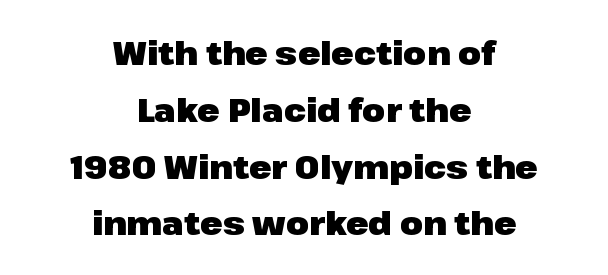
Q: Is the text bold? A: Yes.
Q: Is the text italic (slanted)? A: No, it is upright.
Q: Is the typeface a serif or a sans-serif typeface? A: Sans-serif.
Q: Is the text underlined? A: No.
Q: How is the paragraph aligned? A: Centered.
Q: Is the spacing between letters normal or unusually wide? A: Normal.
Q: Width (condensed, normal, or wide)? A: Normal.
Q: Stroke contrast? A: Low.
Q: x-height? A: Medium.
Q: Monospaced? A: No.
